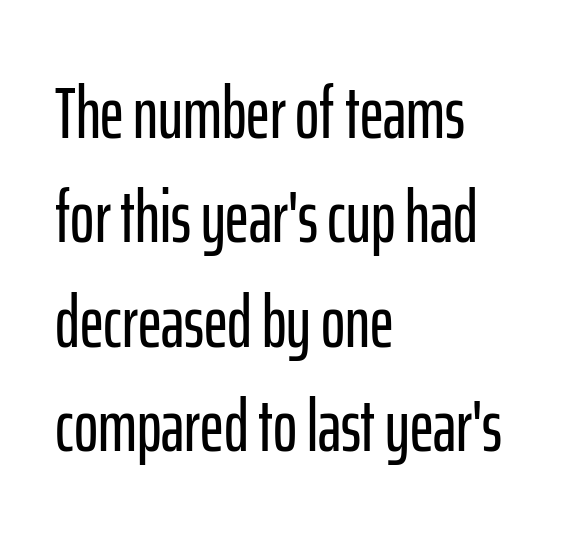
The glyphs are unaccompanied by any horizontal stroke below them. Baseline-to-baseline distance is the conventional proportion of letter height. Check where the strokes stop: nothing finishes them off — pure sans. Do the letters lean? They stand straight.
